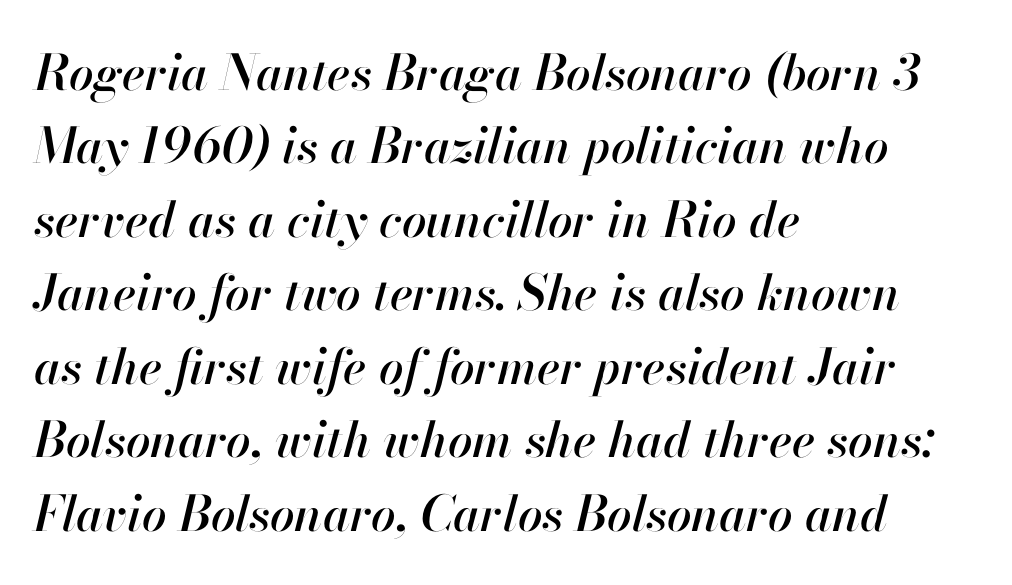
Q: Is the text italic (slanted)? A: Yes, it leans right by about 13 degrees.
Q: Is the text underlined? A: No.
Q: How is the paragraph aligned? A: Left-aligned.
Q: Is the spacing between letters normal or unusually wide? A: Normal.
Q: Is the spacing between lines tight, normal or loose? A: Normal.
Q: Width (condensed, normal, or wide)? A: Normal.
Q: Stroke contrast? A: High.
Q: x-height? A: Small.
Q: Monospaced? A: No.
